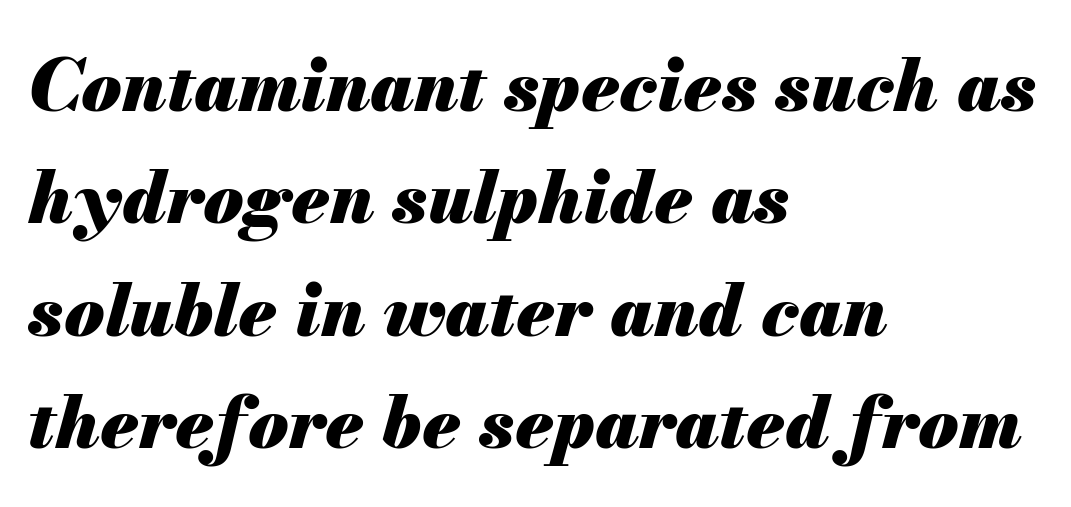
The image shows 73 px heavy type, italic (leaning right); set left-aligned, normal line spacing (1.54x), normal letter spacing, not underlined; medium stroke contrast and a small x-height.
